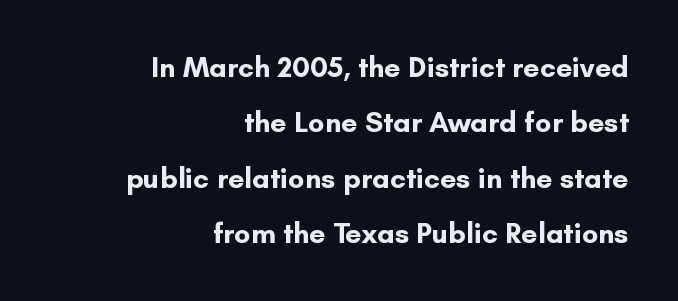
The image shows 29 px bold sans-serif type, upright; set right-aligned, loose line spacing (1.91x), normal letter spacing, not underlined; low stroke contrast and a small x-height.
